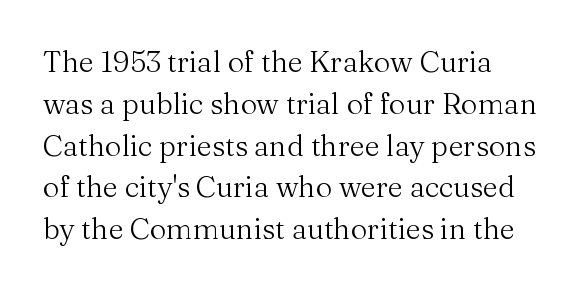
Q: Is the text bold? A: No.
Q: Is the text italic (slanted)? A: No, it is upright.
Q: Is the typeface a serif or a sans-serif typeface? A: Serif.
Q: Is the text underlined? A: No.
Q: Is the spacing between letters normal or unusually wide? A: Normal.
Q: Is the spacing between lines tight, normal or loose? A: Normal.
Q: Width (condensed, normal, or wide)? A: Normal.
Q: Stroke contrast? A: Medium.
Q: x-height? A: Medium.
Q: Monospaced? A: No.
